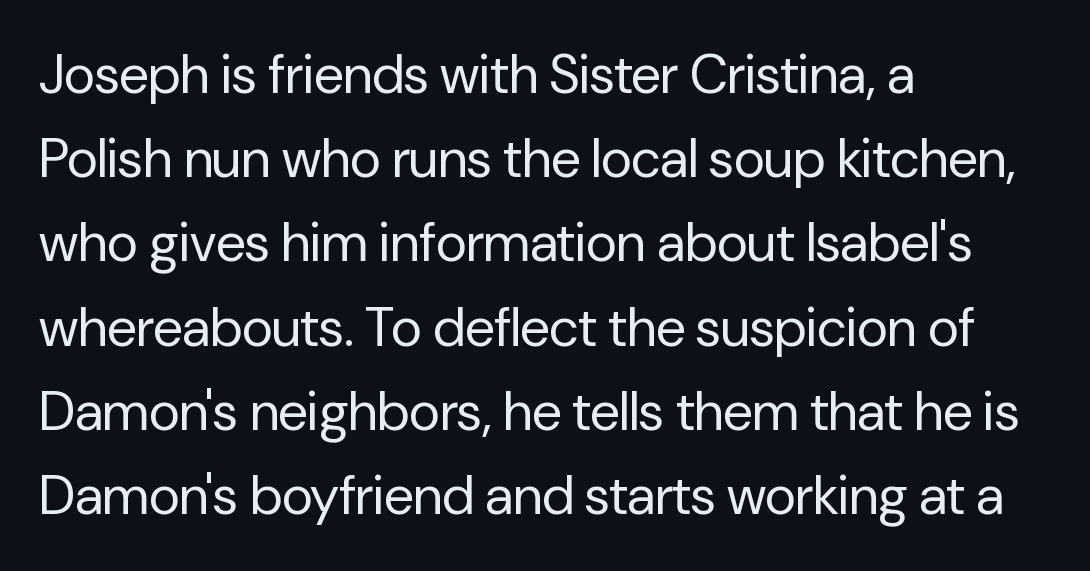
Where is the straight margin? On the left. The strip under each line holds only bare page. Each letter keeps its own natural width here, so spacing adapts to shape. Normally led — the rows are evenly, conventionally spaced.
